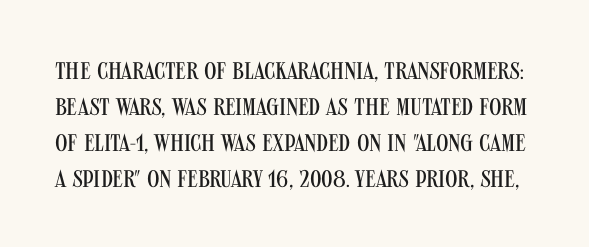
Q: Is the text bold? A: No.
Q: Is the text italic (slanted)? A: No, it is upright.
Q: Is the text underlined? A: No.
Q: Is the spacing between letters normal or unusually wide? A: Normal.
Q: Is the spacing between lines tight, normal or loose? A: Normal.
